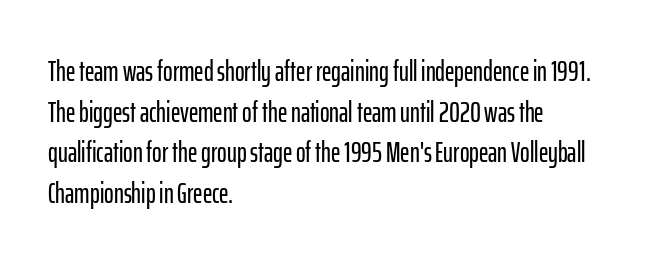
The image shows 29 px condensed sans-serif type, upright; set left-aligned, normal line spacing (1.4x), normal letter spacing, not underlined; low stroke contrast and a medium x-height.
